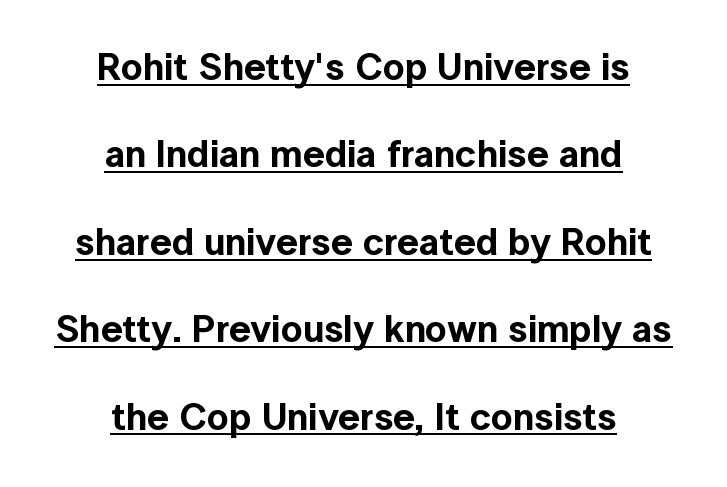
Q: Is the text italic (slanted)? A: No, it is upright.
Q: Is the typeface a serif or a sans-serif typeface? A: Sans-serif.
Q: Is the text underlined? A: Yes.
Q: How is the paragraph aligned? A: Centered.
Q: Is the spacing between letters normal or unusually wide? A: Normal.
Q: Is the spacing between lines tight, normal or loose? A: Loose.
Q: Width (condensed, normal, or wide)? A: Normal.
Q: x-height? A: Medium.
Q: Monospaced? A: No.
